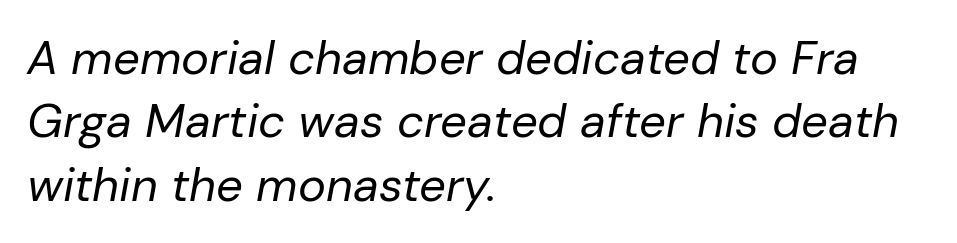
A quiet, ordinary-to-light weight characterises the typeface. These lines stack with their left ends in a neat column. The text carries the slant typical of an italic or oblique font. Any mark beneath the type? The region is blank. The rendering keeps characters at their native spacing. Spacing verdict: proportional, widths tailored to each character.
